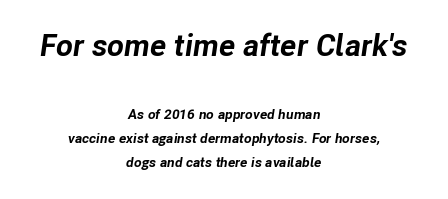
{"italic": "yes", "lean": "right", "slant_degrees": 8, "bold": "yes", "weight": "bold", "width": "normal", "stroke_contrast": "low", "x_height": "medium", "monospaced": "no", "underline": "no", "align": "center", "line_spacing_ratio": 1.74, "letter_spacing": "normal", "letter_spacing_em": 0.0, "larger_block": "first", "size_ratio": 2.21, "glyph_px": 31}
